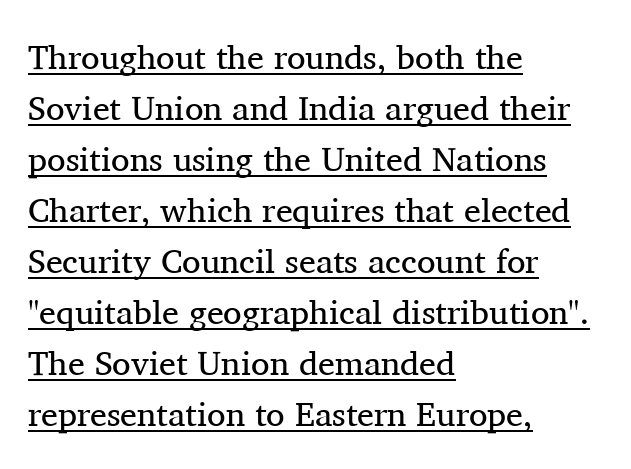
Is this a sans? No — the strokes have serifs. Spacing verdict: proportional, widths tailored to each character. Ascenders rise straight up at ninety degrees. You could call the tracking neutral — neither tight nor loose. No heavy texture on the line: the type isn't bold. Reading down the column, the eye jumps a familiar distance to each next line.
